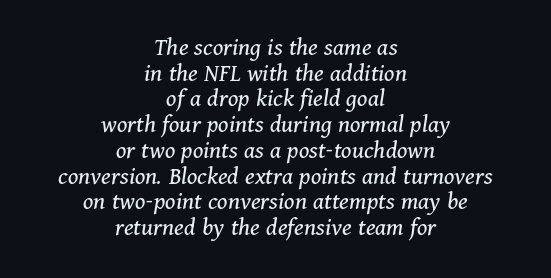
This sample uses an oblique cut, with every glyph tilted off the vertical. Is the block centered? Yes — each line is placed symmetrically about the middle. The type is set solid horizontally, with unmodified tracking. The strokes carry an ordinary text weight at most. These lines huddle together more closely than default settings would place them. Anything drawn beneath the words? Only blank space.
